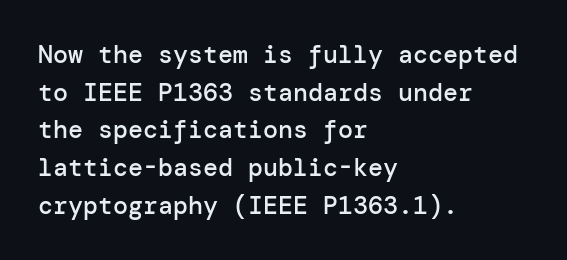
The image shows 25 px text type, upright; set left-aligned, normal line spacing (1.51x), normal letter spacing, not underlined.
